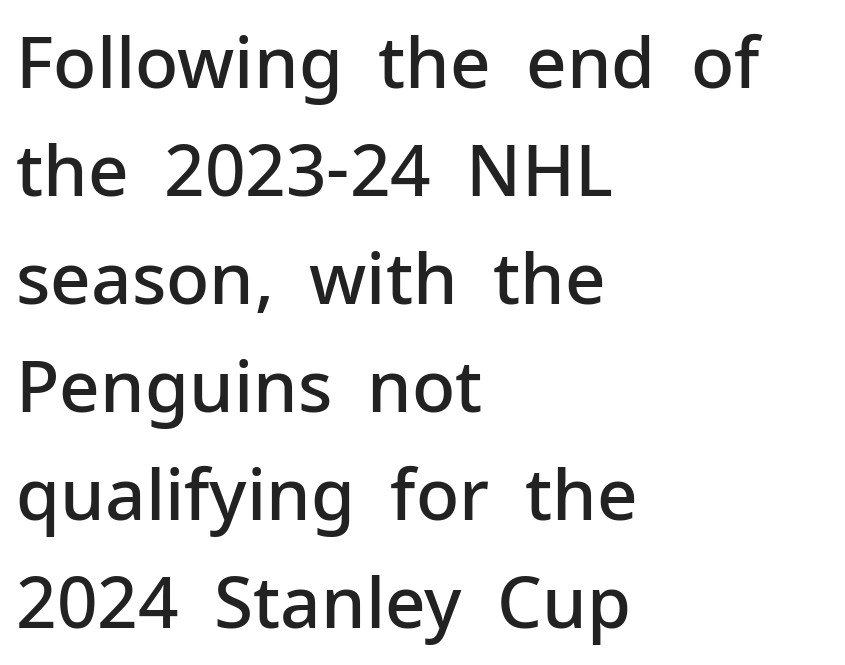
Q: Is the text bold? A: Semi-bold.
Q: Is the text italic (slanted)? A: No, it is upright.
Q: Is the typeface a serif or a sans-serif typeface? A: Sans-serif.
Q: Is the text underlined? A: No.
Q: How is the paragraph aligned? A: Left-aligned.
Q: Is the spacing between letters normal or unusually wide? A: Normal.
Q: Is the spacing between lines tight, normal or loose? A: Normal.
Q: Width (condensed, normal, or wide)? A: Normal.
Q: Stroke contrast? A: Low.
Q: x-height? A: Medium.
Q: Monospaced? A: No.
